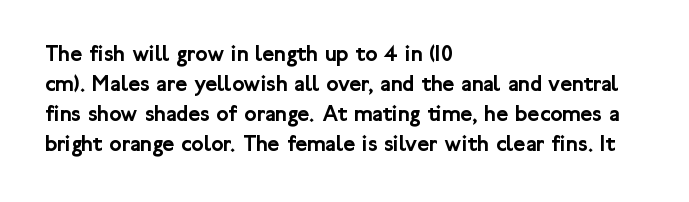
{"italic": "no", "underline": "no", "align": "left", "line_spacing": "normal", "line_spacing_ratio": 1.3, "letter_spacing": "normal", "letter_spacing_em": 0.0, "glyph_px": 23}
